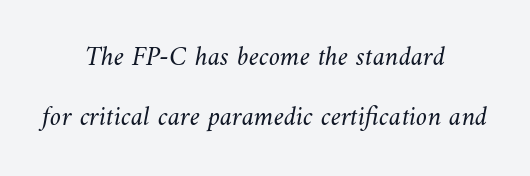
Looks like regular typesetting: each glyph gets only the width it needs. The string is rendered with underlining switched off. The font sits on the lighter half of the weight spectrum, regular included. Compared with a flush-left layout, this one balances lines on the center instead.
